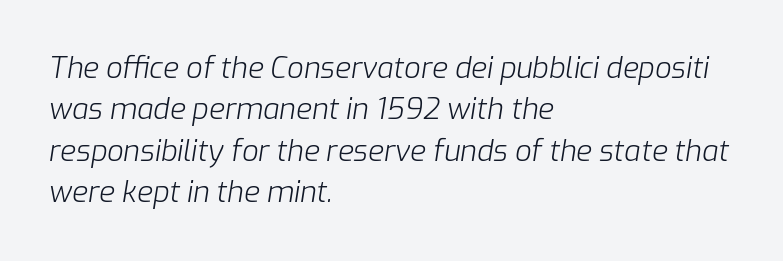
{"italic": "yes", "lean": "right", "slant_degrees": 9, "bold": "no", "weight": "light", "width": "normal", "stroke_contrast": "low", "x_height": "medium", "monospaced": "no", "underline": "no", "align": "left", "line_spacing": "normal", "line_spacing_ratio": 1.43, "letter_spacing": "normal", "letter_spacing_em": 0.0, "glyph_px": 29}
